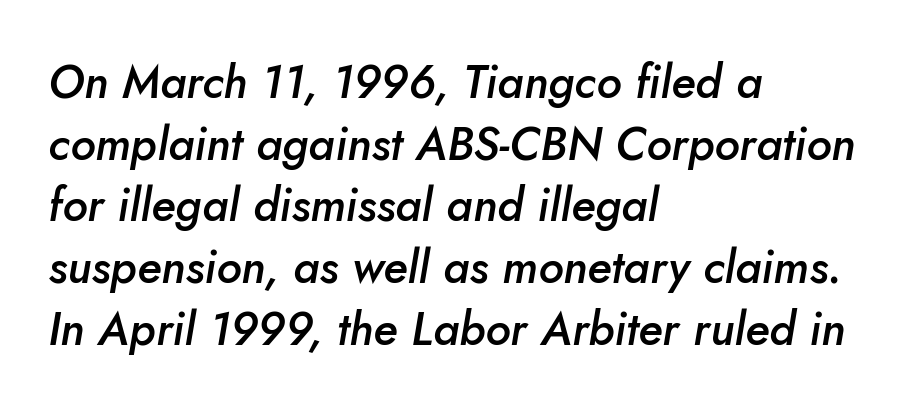
This sample has the flowing, uneven cadence of proportional lettering. Only glyphs here, with clear space below each row. Stems and bowls a touch heavier than normal — semibold. All the whitespace from short lines collects on the right. A normal amount of white space separates one row of letters from the next. There is no visible air inserted between adjacent glyphs.
